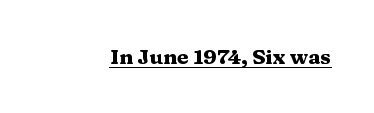
The image shows 21 px bold type, upright; set normal letter spacing, underlined.
